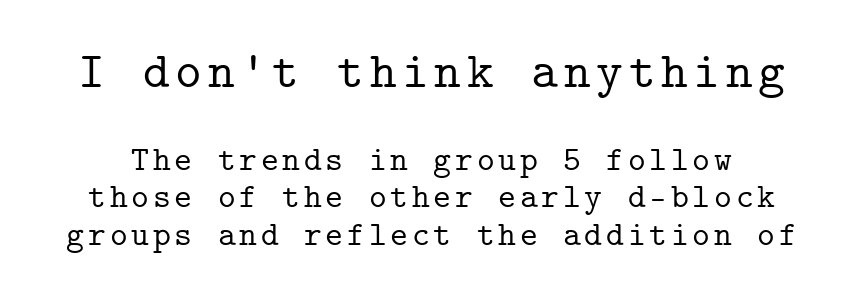
The type sits square on the baseline with zero lean. Unlike a clean sans, this face finishes its strokes with serifs. Plain, unruled lines of type. Type size steps down from the first block to the second. The letters march in equal steps, a hallmark of fixed-pitch type.
